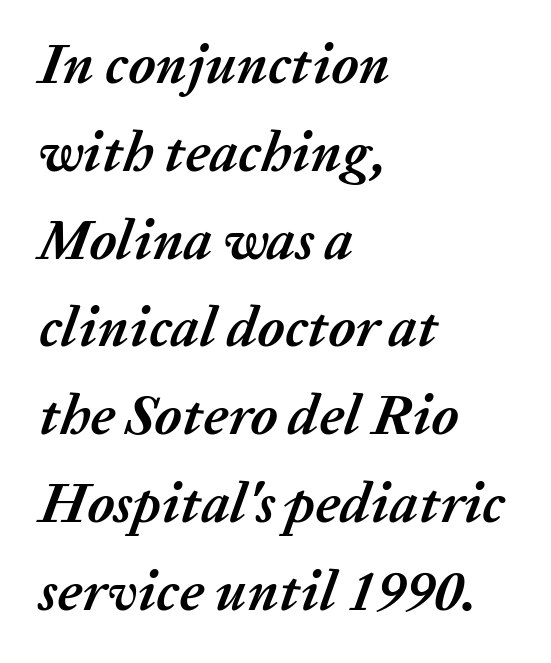
{"italic": "yes", "lean": "right", "slant_degrees": 20, "bold": "yes", "weight": "semibold", "width": "normal", "stroke_contrast": "medium", "x_height": "medium", "monospaced": "no", "underline": "no", "align": "left", "line_spacing": "normal", "line_spacing_ratio": 1.54, "letter_spacing": "normal", "letter_spacing_em": 0.0, "glyph_px": 57}
